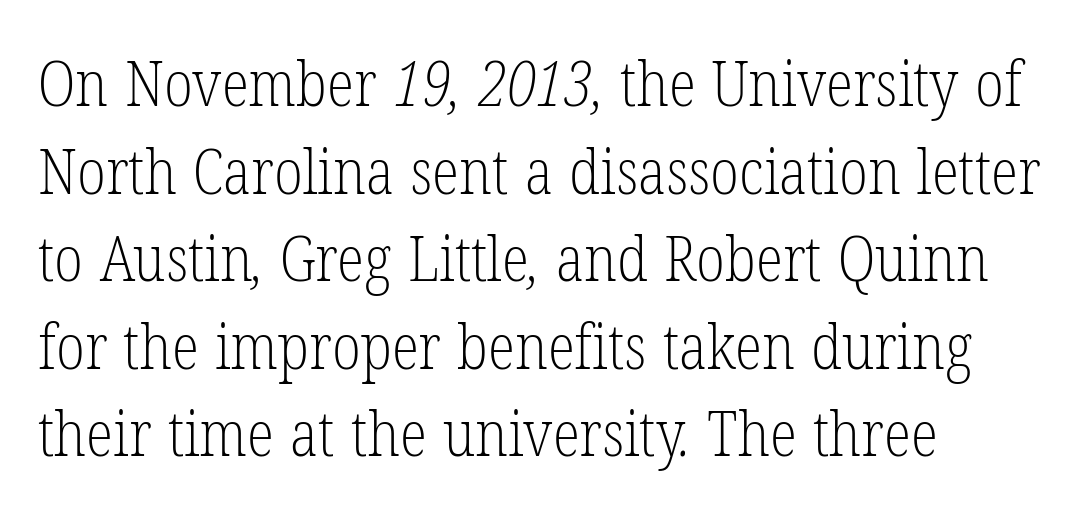
{"serif": "yes", "bold": "no", "weight": "light", "width": "condensed", "stroke_contrast": "low", "x_height": "medium", "monospaced": "no", "underline": "no", "align": "left", "line_spacing": "normal", "line_spacing_ratio": 1.39, "letter_spacing": "normal", "letter_spacing_em": 0.0, "glyph_px": 63}
